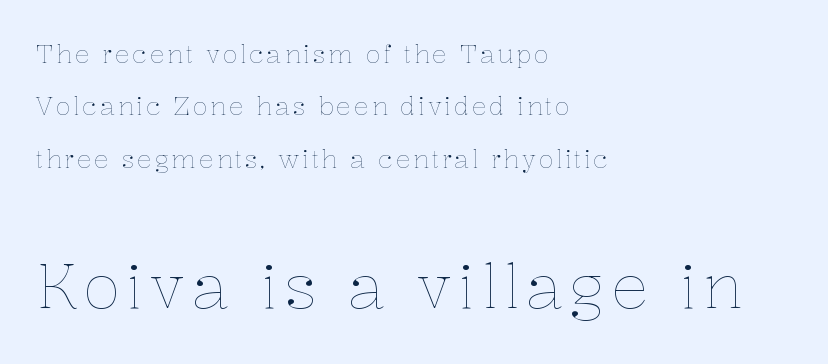
{"italic": "no", "bold": "no", "weight": "thin", "width": "normal", "stroke_contrast": "low", "x_height": "medium", "monospaced": "no", "underline": "no", "align": "left", "line_spacing": "loose", "line_spacing_ratio": 2.1, "larger_block": "second", "size_ratio": 2.48, "glyph_px": 62}
